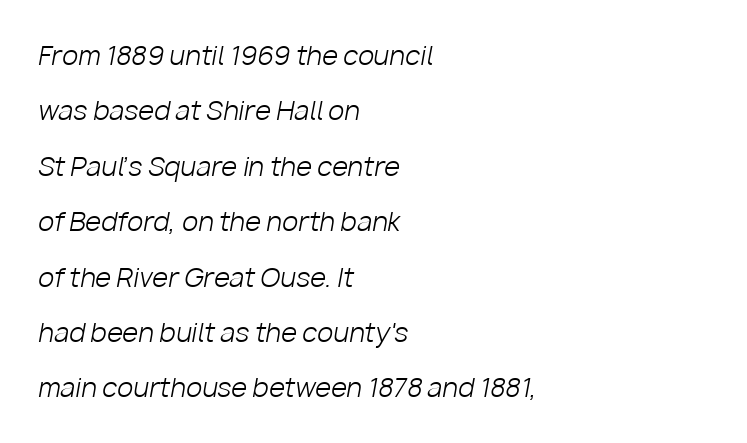
{"italic": "yes", "lean": "right", "slant_degrees": 10, "bold": "no", "underline": "no", "align": "left", "line_spacing": "loose", "line_spacing_ratio": 2.13, "letter_spacing": "normal", "letter_spacing_em": 0.0, "glyph_px": 26}
